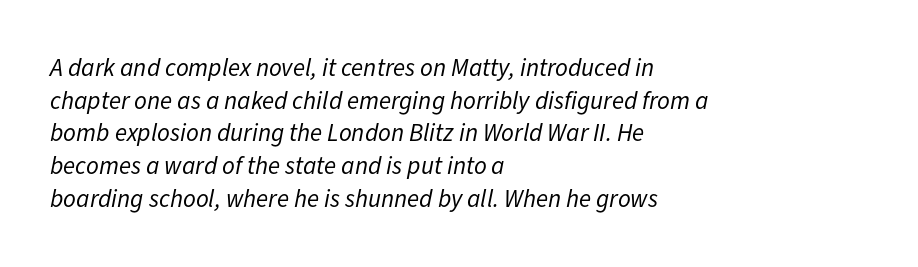
Q: Is the text bold? A: No.
Q: Is the text italic (slanted)? A: Yes, it leans right by about 11 degrees.
Q: Is the text underlined? A: No.
Q: How is the paragraph aligned? A: Left-aligned.
Q: Is the spacing between letters normal or unusually wide? A: Normal.
Q: Is the spacing between lines tight, normal or loose? A: Normal.
